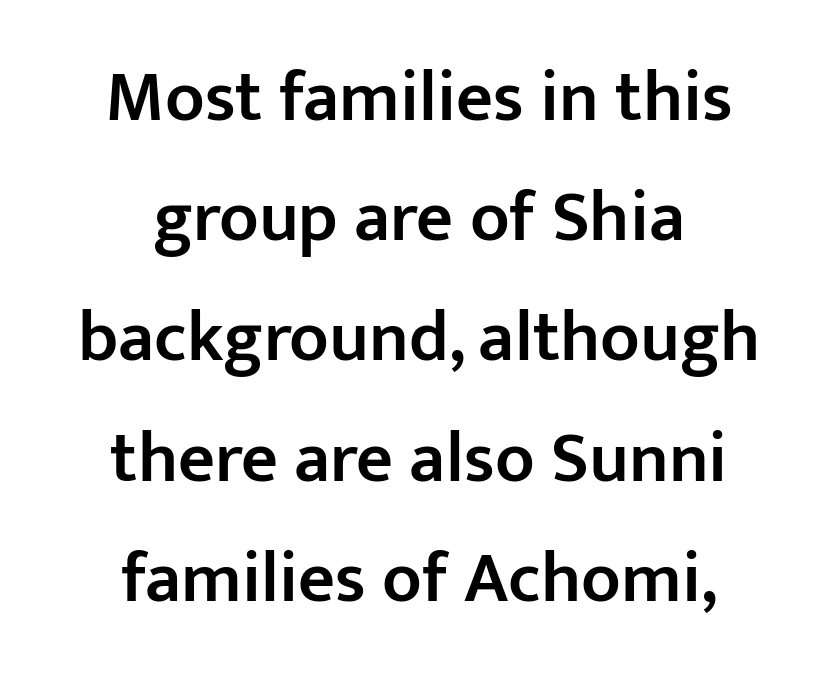
The image shows 72 px semibold sans-serif type, upright; set centered, normal line spacing (1.67x), normal letter spacing, not underlined; low stroke contrast and a medium x-height.
